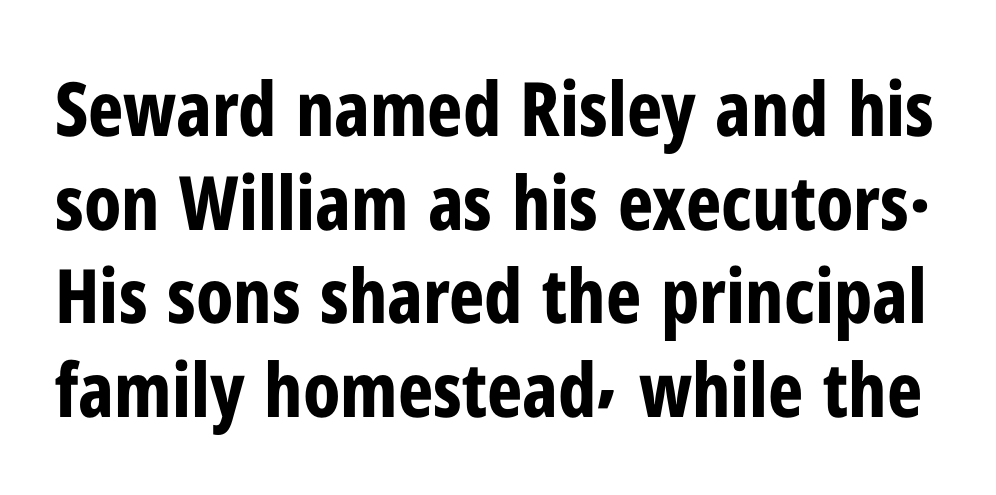
Q: Is the text bold? A: Yes.
Q: Is the text italic (slanted)? A: No, it is upright.
Q: Is the typeface a serif or a sans-serif typeface? A: Sans-serif.
Q: Is the text underlined? A: No.
Q: Is the spacing between letters normal or unusually wide? A: Normal.
Q: Is the spacing between lines tight, normal or loose? A: Normal.
Q: Width (condensed, normal, or wide)? A: Condensed.
Q: Stroke contrast? A: Low.
Q: x-height? A: Medium.
Q: Monospaced? A: No.
